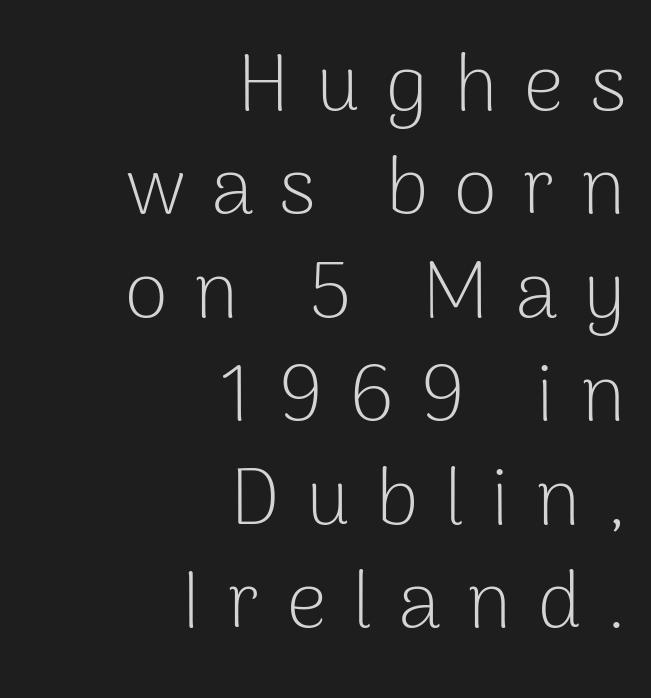
Q: Is the text bold? A: No.
Q: Is the text italic (slanted)? A: No, it is upright.
Q: Is the typeface a serif or a sans-serif typeface? A: Sans-serif.
Q: Is the text underlined? A: No.
Q: How is the paragraph aligned? A: Right-aligned.
Q: Is the spacing between letters normal or unusually wide? A: Unusually wide.
Q: Is the spacing between lines tight, normal or loose? A: Normal.
Q: Width (condensed, normal, or wide)? A: Normal.
Q: Stroke contrast? A: Low.
Q: x-height? A: Medium.
Q: Monospaced? A: No.
